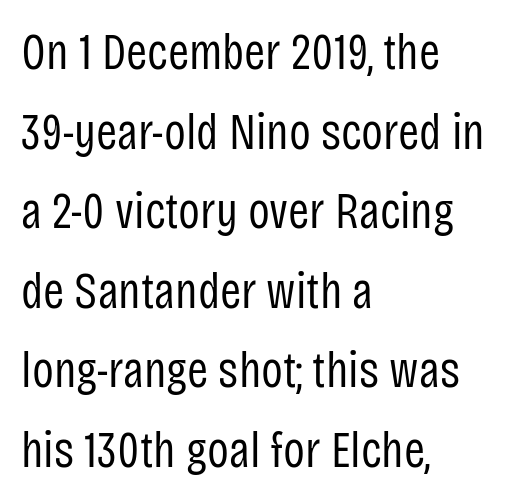
{"serif": "no", "italic": "no", "bold": "no", "weight": "regular", "width": "condensed", "stroke_contrast": "low", "x_height": "large", "monospaced": "no", "underline": "no", "align": "left", "line_spacing": "normal", "line_spacing_ratio": 1.56, "letter_spacing": "normal", "letter_spacing_em": 0.0, "glyph_px": 51}
